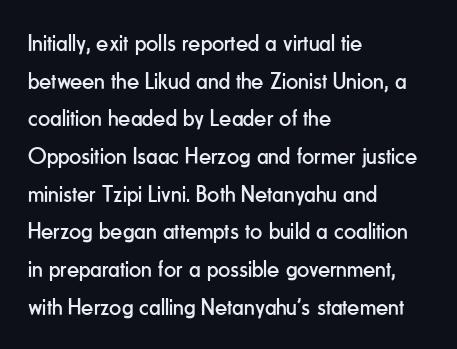
The setting favours the left margin, as ordinary paragraphs usually do. The face looks like a standard text weight, possibly lighter. Each row of text sits above clean, open space. Posture: straight, roman, zero tilt.
